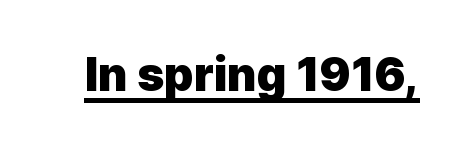
The image shows 46 px heavy sans-serif type, upright; set normal letter spacing, underlined; a medium x-height.
